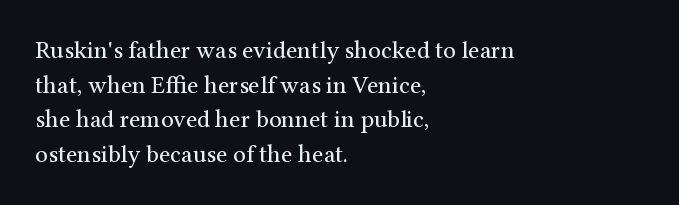
Q: Is the text bold? A: No.
Q: Is the text italic (slanted)? A: No, it is upright.
Q: Is the text underlined? A: No.
Q: How is the paragraph aligned? A: Left-aligned.
Q: Is the spacing between letters normal or unusually wide? A: Normal.
Q: Is the spacing between lines tight, normal or loose? A: Normal.
